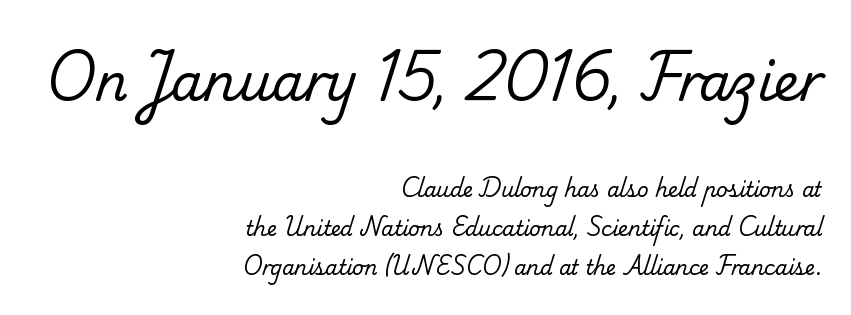
{"serif": "yes", "bold": "no", "weight": "regular", "width": "normal", "stroke_contrast": "low", "x_height": "small", "monospaced": "no", "underline": "no", "align": "right", "line_spacing": "loose", "line_spacing_ratio": 1.95, "letter_spacing": "normal", "letter_spacing_em": 0.0, "larger_block": "first", "size_ratio": 2.55, "glyph_px": 51}
